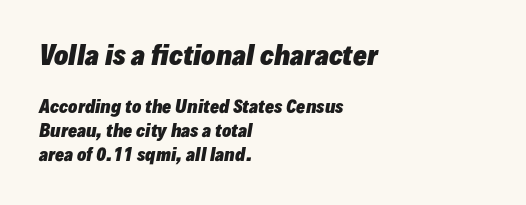
Note: larger setting up top, smaller setting below. Chunky letters — that's bold for sure. Rule under the text: the space is simply empty. Whoever set this chose a conventional vertical rhythm.
